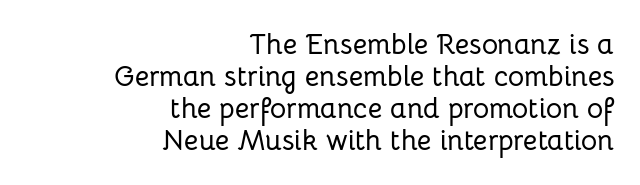
Note the varied advance widths — an 'i' is clearly narrower than an 'm'. Notice how the stems are strictly vertical — no italics here. The designer went with a sans here, leaving each stem footless. The strip under each line holds only bare page. The lines in this sample share a right terminus and differ only in where they begin. What's the leading like? Squeezed, with rows nearly overlapping.
